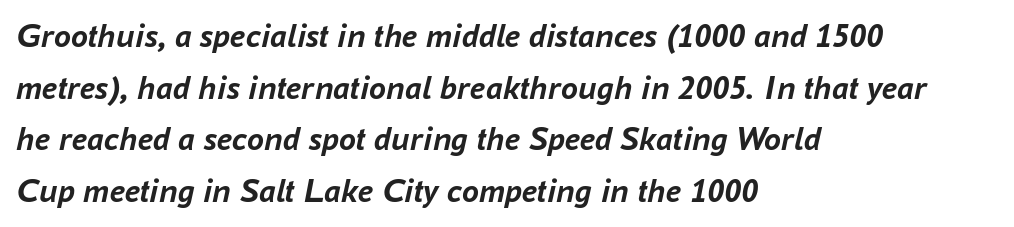
The image shows 34 px semibold type, italic (leaning right); set left-aligned, normal line spacing (1.52x), normal letter spacing, not underlined; low stroke contrast and a medium x-height.
